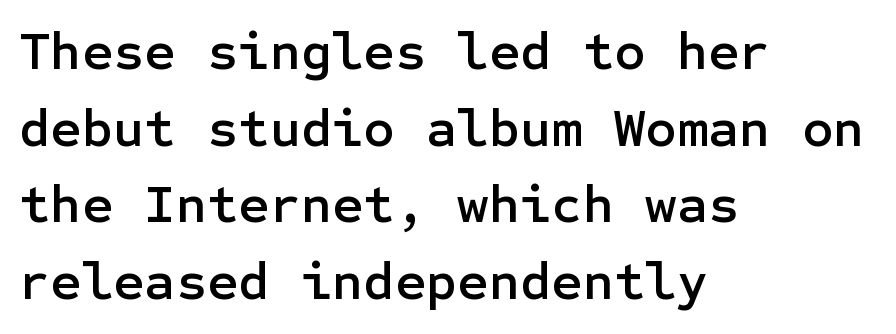
{"serif": "no", "italic": "no", "width": "normal", "stroke_contrast": "low", "x_height": "medium", "underline": "no", "align": "left", "line_spacing": "normal", "line_spacing_ratio": 1.42, "letter_spacing": "normal", "letter_spacing_em": 0.0, "glyph_px": 54}
